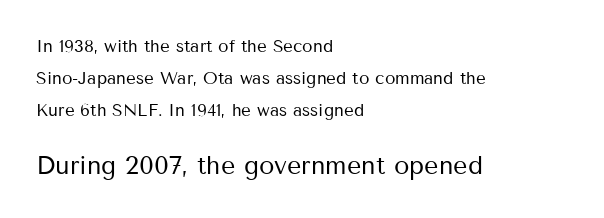
The passage shown is not bold in any degree. Descender tails drop into unmarked territory. You could call the tracking neutral — neither tight nor loose. This layout puts the modest block above and the oversized block below. The lines in this sample share a left origin and differ only in where they stop.
